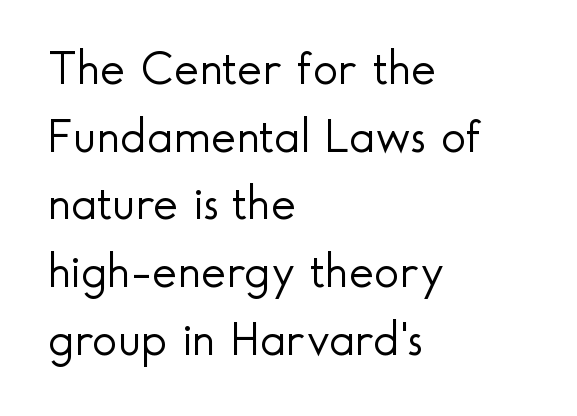
The image shows 48 px light sans-serif type, upright; set left-aligned, normal line spacing (1.41x), normal letter spacing, not underlined; a small x-height.
